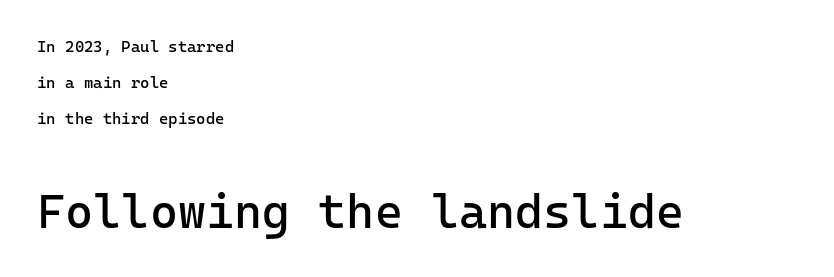
The image shows 48 px regular-weight sans-serif type, upright, monospaced; set left-aligned, loose line spacing (2.24x), normal letter spacing, not underlined; the second (bottom) block is 3.0x larger; low stroke contrast and a medium x-height.
